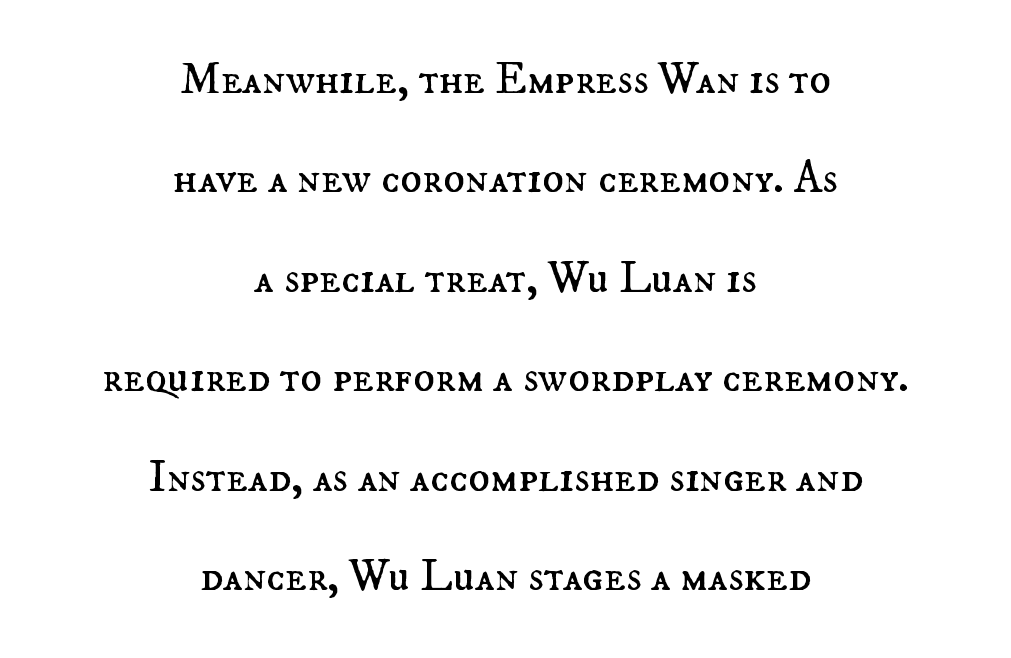
Q: Is the text bold? A: No.
Q: Is the text italic (slanted)? A: No, it is upright.
Q: Is the text underlined? A: No.
Q: How is the paragraph aligned? A: Centered.
Q: Is the spacing between letters normal or unusually wide? A: Normal.
Q: Is the spacing between lines tight, normal or loose? A: Loose.
Q: Width (condensed, normal, or wide)? A: Normal.
Q: Stroke contrast? A: Medium.
Q: x-height? A: Small.
Q: Monospaced? A: No.
